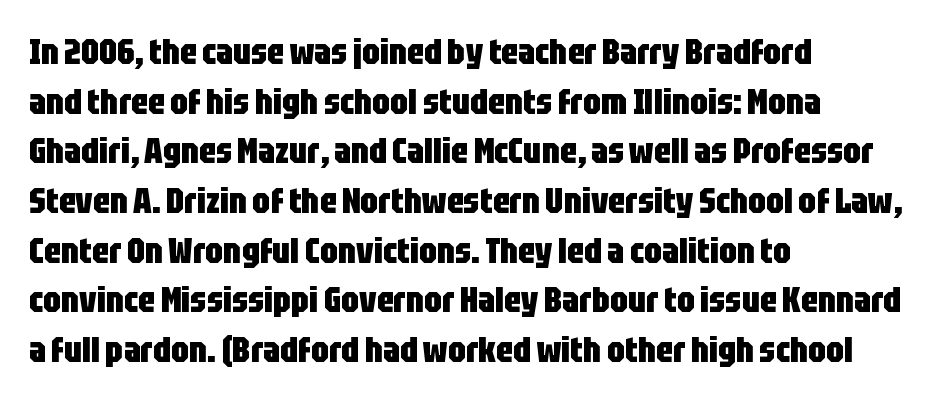
The image shows 35 px heavy, condensed sans-serif type, upright; set left-aligned, normal line spacing (1.42x), normal letter spacing, not underlined; low stroke contrast and a large x-height.
